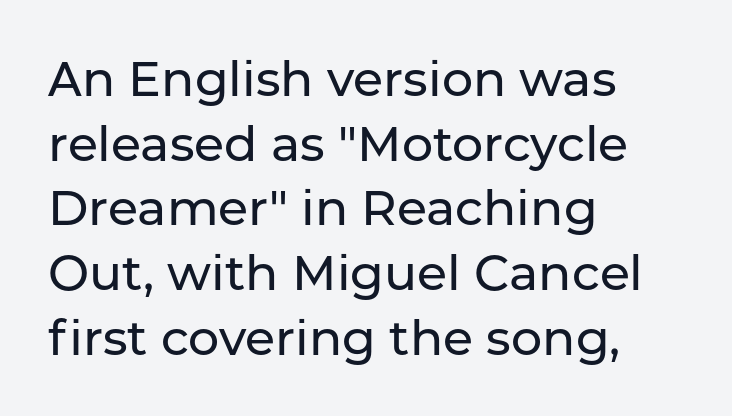
Q: Is the text italic (slanted)? A: No, it is upright.
Q: Is the typeface a serif or a sans-serif typeface? A: Sans-serif.
Q: Is the text underlined? A: No.
Q: How is the paragraph aligned? A: Left-aligned.
Q: Is the spacing between letters normal or unusually wide? A: Normal.
Q: Is the spacing between lines tight, normal or loose? A: Normal.
Q: Width (condensed, normal, or wide)? A: Normal.
Q: Stroke contrast? A: Low.
Q: x-height? A: Medium.
Q: Monospaced? A: No.
